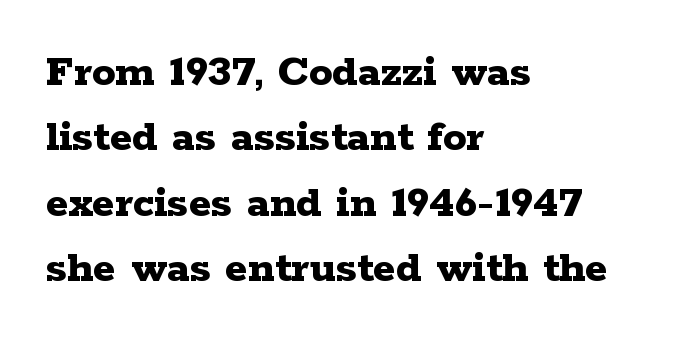
Q: Is the text bold? A: Yes.
Q: Is the text italic (slanted)? A: No, it is upright.
Q: Is the typeface a serif or a sans-serif typeface? A: Serif.
Q: Is the text underlined? A: No.
Q: How is the paragraph aligned? A: Left-aligned.
Q: Is the spacing between letters normal or unusually wide? A: Normal.
Q: Is the spacing between lines tight, normal or loose? A: Normal.
Q: Width (condensed, normal, or wide)? A: Wide.
Q: Stroke contrast? A: Low.
Q: x-height? A: Medium.
Q: Monospaced? A: No.
